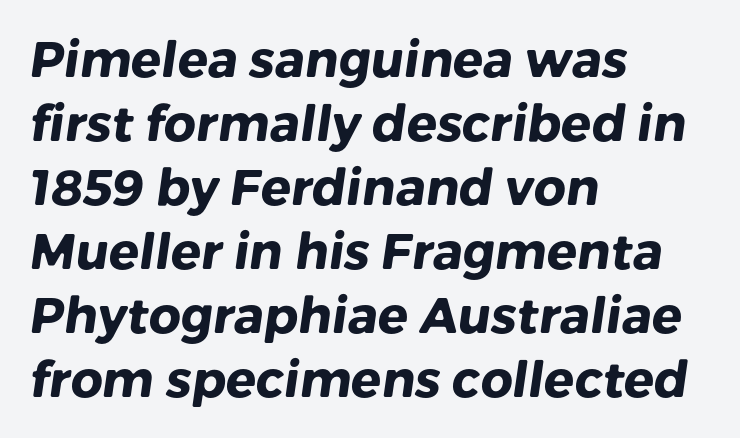
Q: Is the text bold? A: Yes.
Q: Is the typeface a serif or a sans-serif typeface? A: Sans-serif.
Q: Is the text underlined? A: No.
Q: How is the paragraph aligned? A: Left-aligned.
Q: Is the spacing between letters normal or unusually wide? A: Normal.
Q: Is the spacing between lines tight, normal or loose? A: Normal.
Q: Width (condensed, normal, or wide)? A: Normal.
Q: Stroke contrast? A: Low.
Q: x-height? A: Medium.
Q: Monospaced? A: No.
